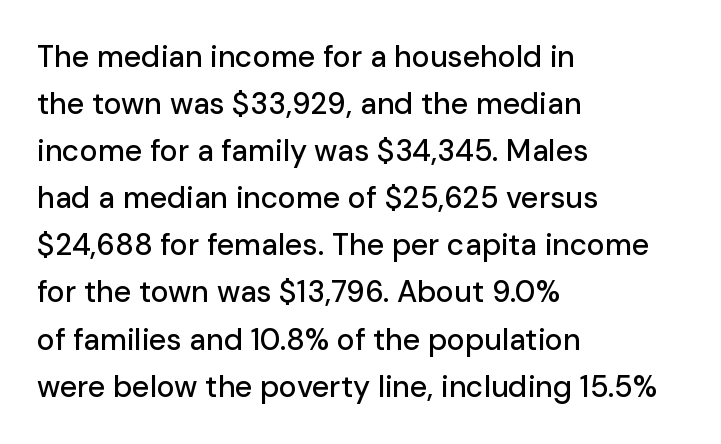
{"serif": "no", "italic": "no", "width": "normal", "stroke_contrast": "low", "x_height": "medium", "monospaced": "no", "underline": "no", "align": "left", "line_spacing": "normal", "line_spacing_ratio": 1.57, "letter_spacing": "normal", "letter_spacing_em": 0.0, "glyph_px": 30}
